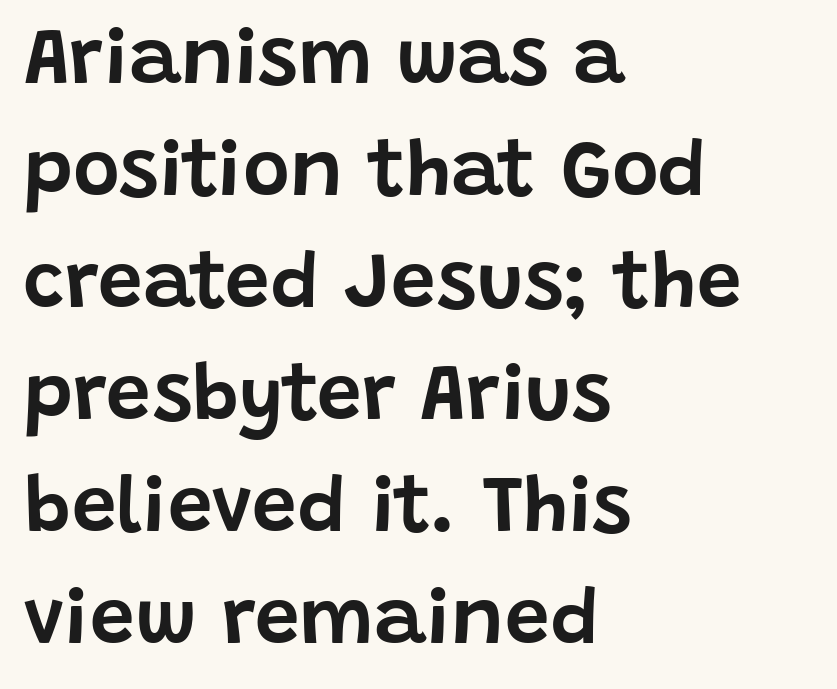
The image shows 80 px sans-serif type, upright; set left-aligned, normal line spacing (1.4x), normal letter spacing, not underlined; low stroke contrast and a large x-height.
